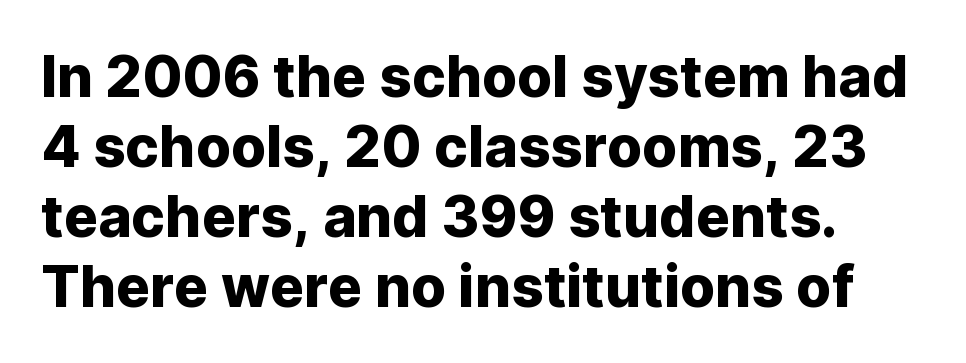
{"serif": "no", "italic": "no", "width": "normal", "stroke_contrast": "low", "x_height": "medium", "monospaced": "no", "underline": "no", "line_spacing_ratio": 1.23, "letter_spacing": "normal", "letter_spacing_em": 0.0, "glyph_px": 57}
